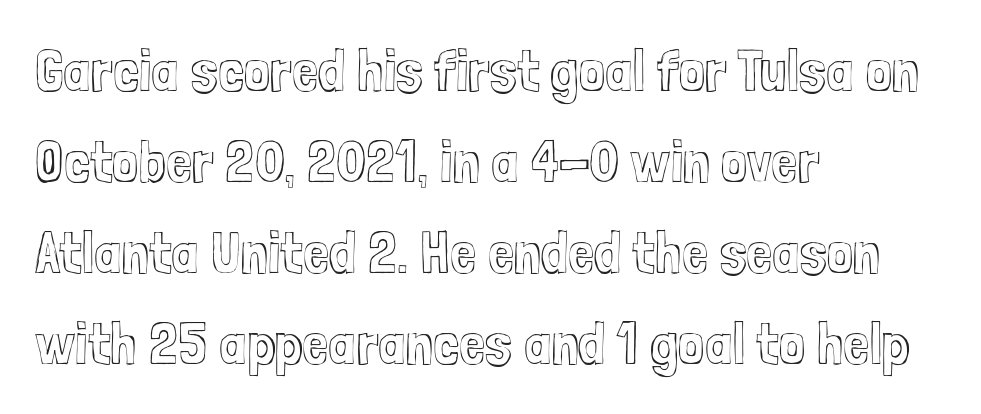
{"italic": "no", "width": "condensed", "x_height": "medium", "monospaced": "no", "underline": "no", "align": "left", "line_spacing": "normal", "line_spacing_ratio": 1.54, "letter_spacing": "normal", "letter_spacing_em": 0.0, "glyph_px": 59}
